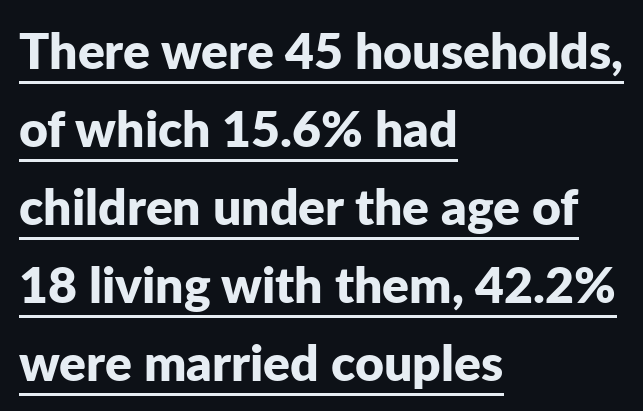
The image shows 50 px bold sans-serif type, upright; set left-aligned, normal line spacing (1.56x), normal letter spacing, underlined; low stroke contrast and a medium x-height.
